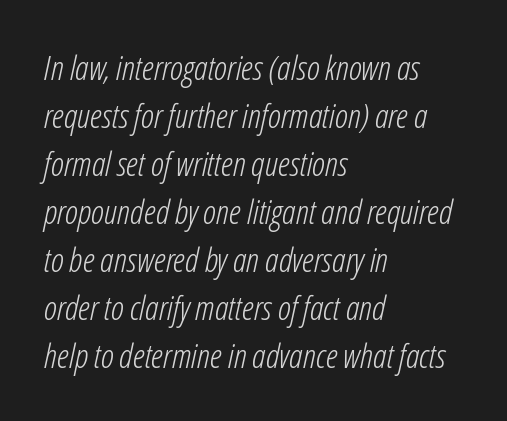
{"italic": "yes", "lean": "right", "slant_degrees": 12, "bold": "no", "weight": "light", "width": "condensed", "stroke_contrast": "low", "x_height": "medium", "monospaced": "no", "underline": "no", "align": "left", "line_spacing": "normal", "line_spacing_ratio": 1.41, "letter_spacing": "normal", "letter_spacing_em": 0.0, "glyph_px": 34}
